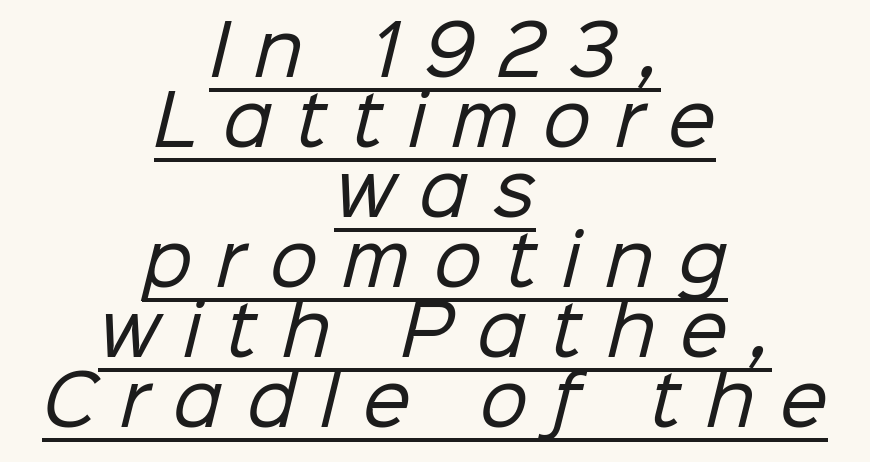
The image shows 68 px regular-weight sans-serif type; set centered, tight line spacing (1.03x), unusually wide letter spacing (+0.36 em), underlined; low stroke contrast and a medium x-height.
